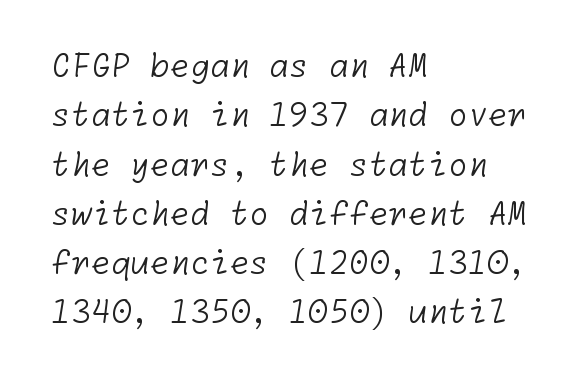
{"serif": "no", "bold": "no", "weight": "light", "width": "normal", "stroke_contrast": "low", "x_height": "medium", "underline": "no", "align": "left", "line_spacing": "normal", "line_spacing_ratio": 1.54, "letter_spacing": "normal", "letter_spacing_em": 0.0, "glyph_px": 32}
